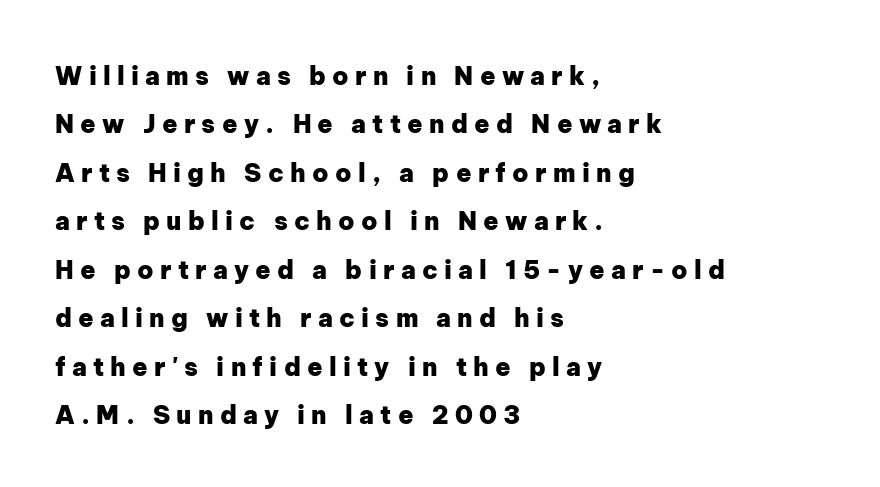
A typesetter would call this leading open, well beyond the default. Line starts are locked; line ends wander. Do the letters lean? They stand straight. These words are printed bold, with thick strokes throughout.
